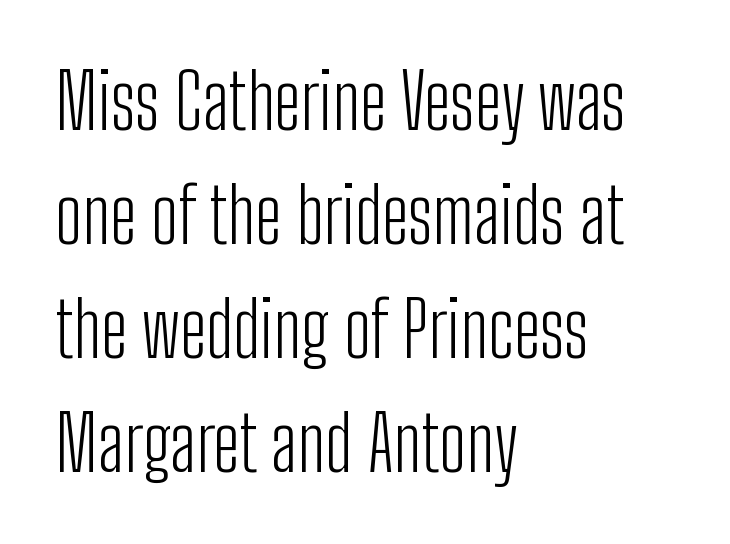
The image shows 76 px light, condensed sans-serif type, upright; set left-aligned, normal line spacing (1.5x), normal letter spacing, not underlined; low stroke contrast and a medium x-height.
